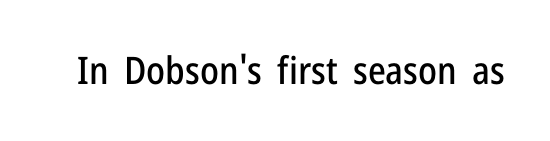
The image shows 38 px condensed sans-serif type, upright; set normal letter spacing, not underlined; low stroke contrast and a medium x-height.
